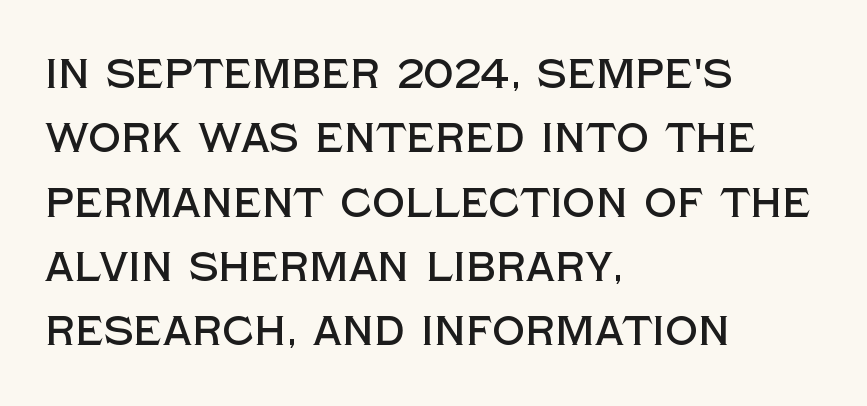
Q: Is the text italic (slanted)? A: No, it is upright.
Q: Is the typeface a serif or a sans-serif typeface? A: Sans-serif.
Q: Is the text underlined? A: No.
Q: How is the paragraph aligned? A: Left-aligned.
Q: Is the spacing between letters normal or unusually wide? A: Normal.
Q: Is the spacing between lines tight, normal or loose? A: Normal.
Q: Width (condensed, normal, or wide)? A: Normal.
Q: x-height? A: Large.
Q: Monospaced? A: No.
